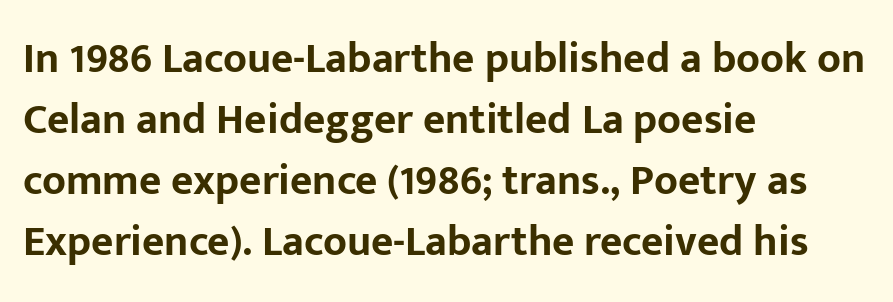
The image shows 43 px bold sans-serif type, upright; set left-aligned, normal line spacing (1.42x), normal letter spacing, not underlined; low stroke contrast and a medium x-height.
